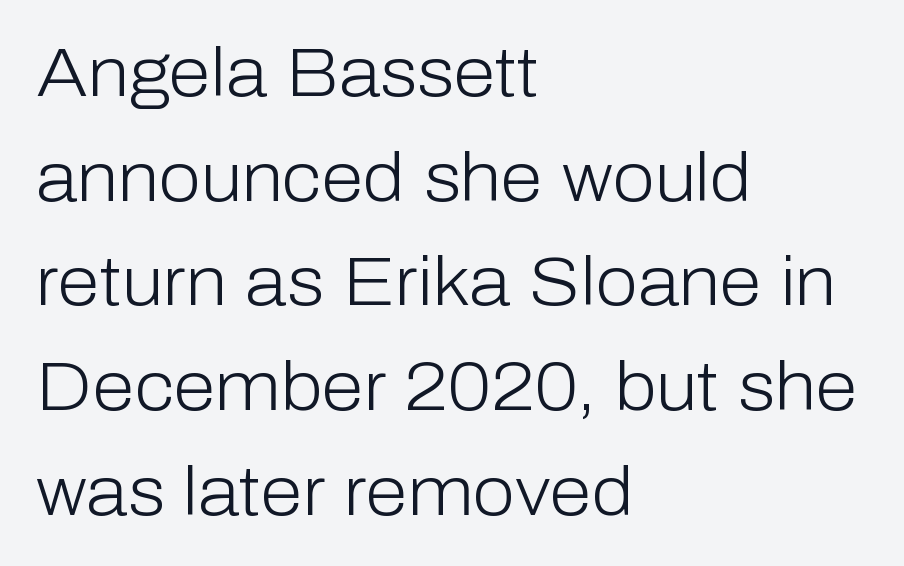
Q: Is the text bold? A: No.
Q: Is the text italic (slanted)? A: No, it is upright.
Q: Is the typeface a serif or a sans-serif typeface? A: Sans-serif.
Q: Is the text underlined? A: No.
Q: How is the paragraph aligned? A: Left-aligned.
Q: Is the spacing between letters normal or unusually wide? A: Normal.
Q: Is the spacing between lines tight, normal or loose? A: Normal.
Q: Width (condensed, normal, or wide)? A: Normal.
Q: Stroke contrast? A: Low.
Q: x-height? A: Medium.
Q: Monospaced? A: No.
